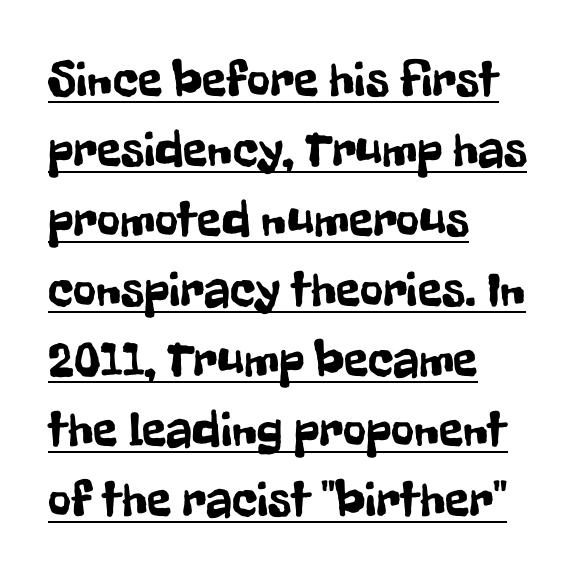
Q: Is the text italic (slanted)? A: No, it is upright.
Q: Is the typeface a serif or a sans-serif typeface? A: Sans-serif.
Q: Is the text underlined? A: Yes.
Q: How is the paragraph aligned? A: Left-aligned.
Q: Is the spacing between letters normal or unusually wide? A: Normal.
Q: Is the spacing between lines tight, normal or loose? A: Normal.
Q: Width (condensed, normal, or wide)? A: Condensed.
Q: Stroke contrast? A: Low.
Q: x-height? A: Medium.
Q: Monospaced? A: No.
